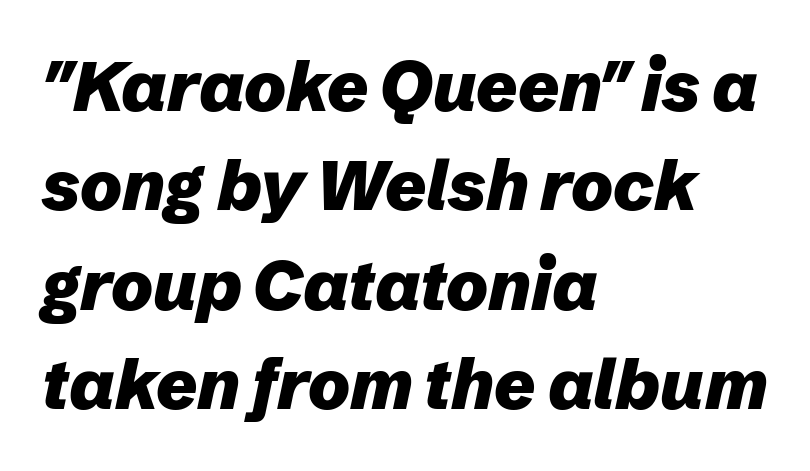
The rendering keeps characters at their native spacing. The typography opts for an oblique posture over an upright one. The zone under the glyphs is completely vacant. Baseline-to-baseline distance is the conventional proportion of letter height.
